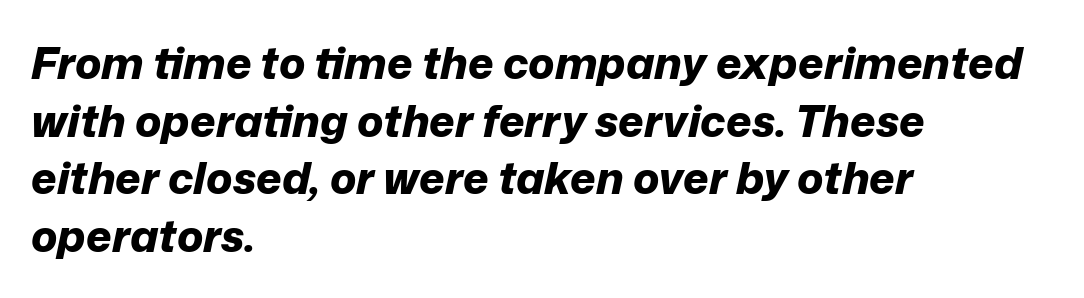
The image shows 44 px bold type, italic (leaning right); set left-aligned, normal line spacing (1.31x), normal letter spacing, not underlined; low stroke contrast and a medium x-height.
